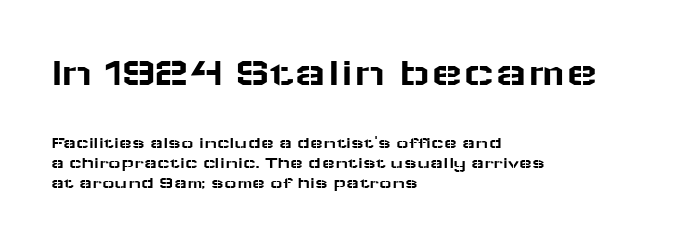
The image shows 42 px wide sans-serif type, upright; set left-aligned, line spacing 1.17x, normal letter spacing, not underlined; the first (top) block is 2.47x larger; low stroke contrast and a medium x-height.
